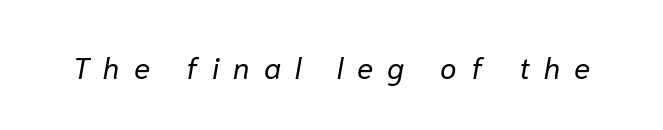
The image shows 30 px regular-weight type, italic (leaning right); set unusually wide letter spacing (+0.47 em), not underlined; low stroke contrast and a medium x-height.
